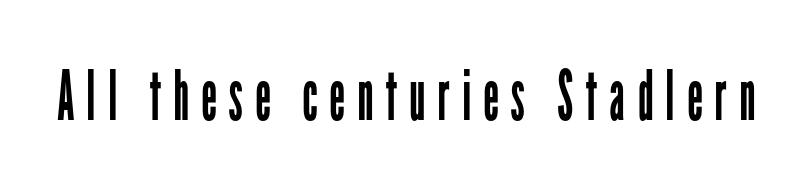
{"serif": "no", "italic": "no", "bold": "no", "weight": "regular", "width": "condensed", "stroke_contrast": "low", "x_height": "medium", "monospaced": "no", "underline": "no", "glyph_px": 70}
